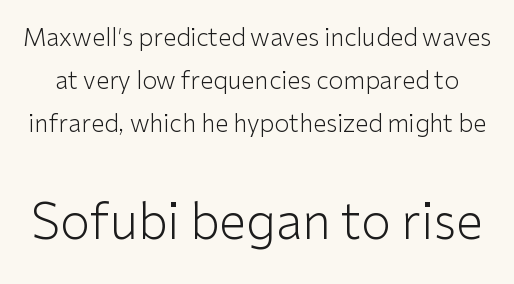
The image shows 49 px light sans-serif type, upright; set line spacing 1.79x, normal letter spacing, not underlined; the second (bottom) block is 2.04x larger; low stroke contrast and a medium x-height.
